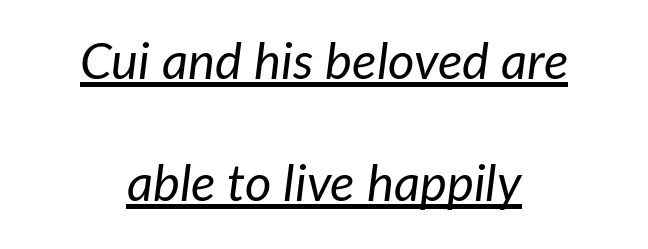
{"italic": "yes", "lean": "right", "slant_degrees": 7, "bold": "no", "weight": "regular", "width": "normal", "stroke_contrast": "low", "x_height": "medium", "monospaced": "no", "underline": "yes", "align": "center", "line_spacing": "loose", "line_spacing_ratio": 2.4, "letter_spacing": "normal", "letter_spacing_em": 0.0, "glyph_px": 51}
